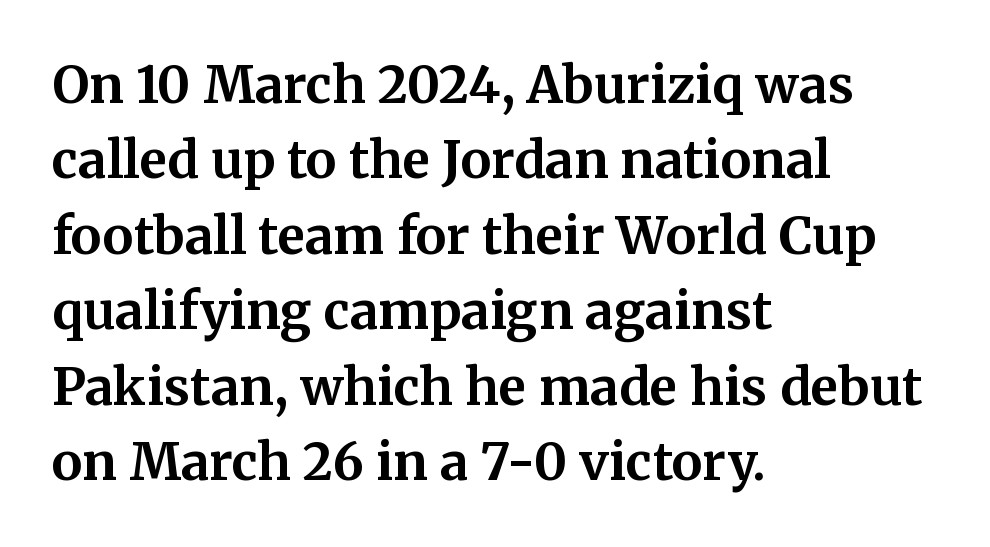
{"serif": "yes", "italic": "no", "bold": "yes", "weight": "bold", "width": "normal", "stroke_contrast": "medium", "x_height": "medium", "monospaced": "no", "underline": "no", "align": "left", "line_spacing": "normal", "line_spacing_ratio": 1.48, "letter_spacing": "normal", "letter_spacing_em": 0.0, "glyph_px": 51}
